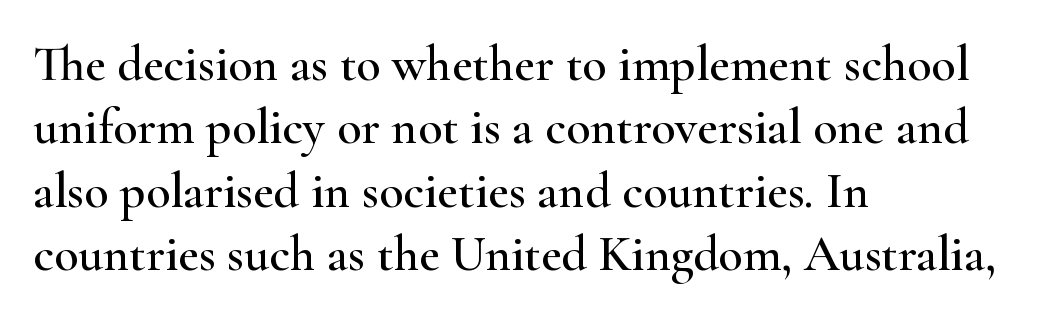
{"serif": "yes", "italic": "no", "width": "wide", "stroke_contrast": "high", "x_height": "small", "monospaced": "no", "underline": "no", "align": "left", "line_spacing": "normal", "line_spacing_ratio": 1.27, "letter_spacing": "normal", "letter_spacing_em": 0.0, "glyph_px": 50}
